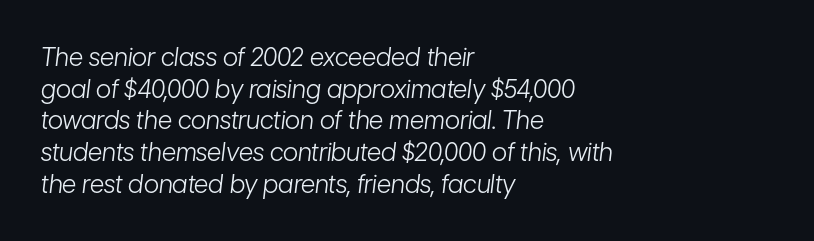
The words here are not underlined. Between one letter and the next there's only the usual sliver of space. Layout note: lines flush left. Emphasis-style slanted type is in use.
